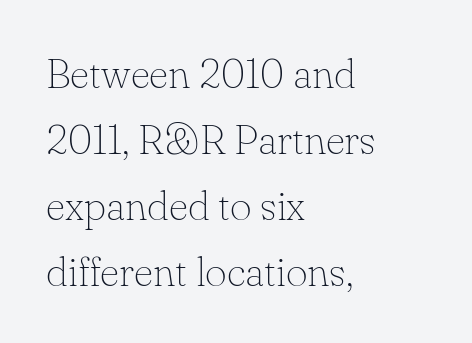
{"serif": "yes", "italic": "no", "bold": "no", "weight": "thin", "width": "normal", "stroke_contrast": "low", "x_height": "small", "monospaced": "no", "underline": "no", "align": "left", "line_spacing": "normal", "line_spacing_ratio": 1.57, "letter_spacing": "normal", "letter_spacing_em": 0.0, "glyph_px": 42}
